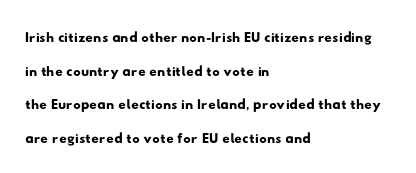
{"underline": "no", "align": "left", "line_spacing": "normal", "line_spacing_ratio": 1.6, "letter_spacing": "normal", "letter_spacing_em": 0.0, "glyph_px": 21}
